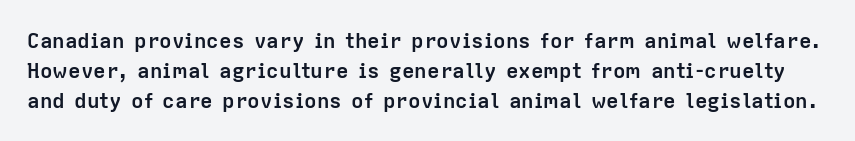
Tracking value appears to be zero — textbook default spacing. Typographic density is high because the face is bold. You can tell it's not italic because the verticals are truly vertical. Summary of vertical rhythm: regular, with standard interline spacing.
